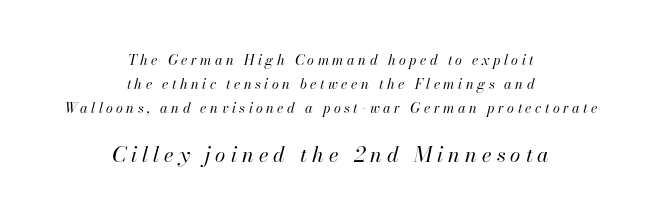
Q: Is the text bold? A: No.
Q: Is the text italic (slanted)? A: Yes, it leans right by about 13 degrees.
Q: Is the text underlined? A: No.
Q: How is the paragraph aligned? A: Centered.
Q: Is the spacing between letters normal or unusually wide? A: Unusually wide.
Q: Which block of text is set in a larger size, the first (top) or the second (bottom)? A: The second (bottom) one.
